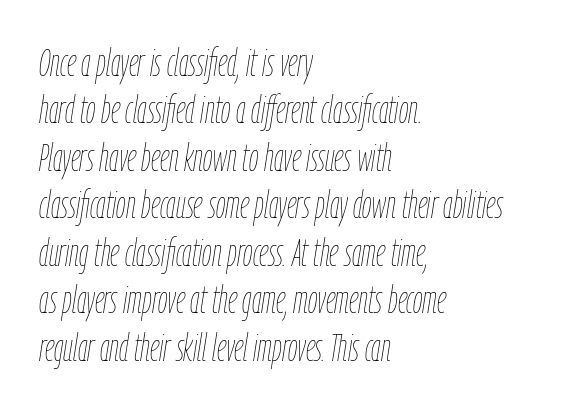
Note the varied advance widths — an 'i' is clearly narrower than an 'm'. Evenly set lines give the paragraph a standard silhouette. Left-aligned paragraph, ragged on the right. The letters look calm and open, with moderate or lighter stems. Quick note: underline off. Nothing unusual about the tracking: characters are spaced as the font intends.
